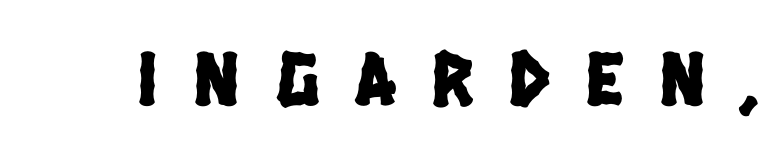
The image shows 78 px condensed sans-serif type; set unusually wide letter spacing (+0.46 em), not underlined; low stroke contrast and a large x-height.
